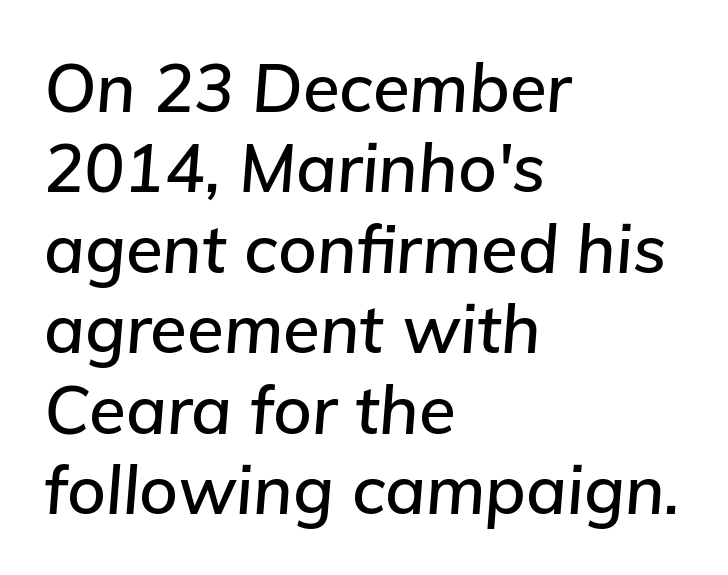
Q: Is the text italic (slanted)? A: Yes, it leans right by about 5 degrees.
Q: Is the text underlined? A: No.
Q: How is the paragraph aligned? A: Left-aligned.
Q: Is the spacing between letters normal or unusually wide? A: Normal.
Q: Width (condensed, normal, or wide)? A: Normal.
Q: Stroke contrast? A: Low.
Q: x-height? A: Medium.
Q: Monospaced? A: No.
